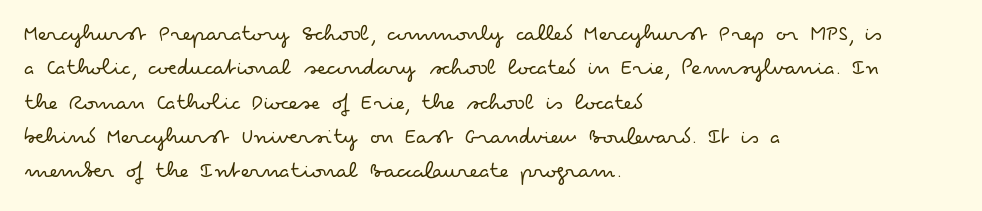
Q: Is the text bold? A: No.
Q: Is the text italic (slanted)? A: No, it is upright.
Q: Is the text underlined? A: No.
Q: How is the paragraph aligned? A: Left-aligned.
Q: Is the spacing between letters normal or unusually wide? A: Normal.
Q: Is the spacing between lines tight, normal or loose? A: Normal.
